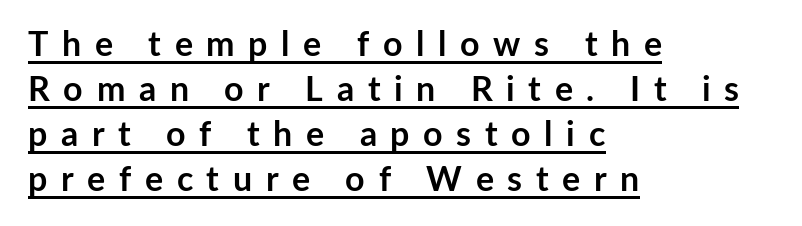
Q: Is the text bold? A: Yes.
Q: Is the text italic (slanted)? A: No, it is upright.
Q: Is the typeface a serif or a sans-serif typeface? A: Sans-serif.
Q: Is the text underlined? A: Yes.
Q: How is the paragraph aligned? A: Left-aligned.
Q: Is the spacing between letters normal or unusually wide? A: Unusually wide.
Q: Is the spacing between lines tight, normal or loose? A: Normal.
Q: Width (condensed, normal, or wide)? A: Normal.
Q: Stroke contrast? A: Low.
Q: x-height? A: Medium.
Q: Monospaced? A: No.
